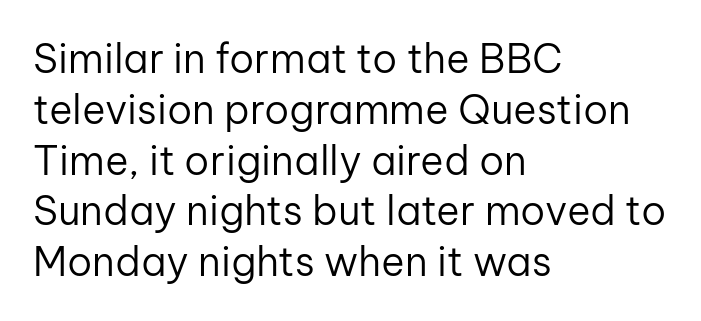
Q: Is the text bold? A: No.
Q: Is the text italic (slanted)? A: No, it is upright.
Q: Is the typeface a serif or a sans-serif typeface? A: Sans-serif.
Q: Is the text underlined? A: No.
Q: How is the paragraph aligned? A: Left-aligned.
Q: Is the spacing between letters normal or unusually wide? A: Normal.
Q: Is the spacing between lines tight, normal or loose? A: Normal.
Q: Width (condensed, normal, or wide)? A: Normal.
Q: Stroke contrast? A: Low.
Q: x-height? A: Medium.
Q: Monospaced? A: No.
